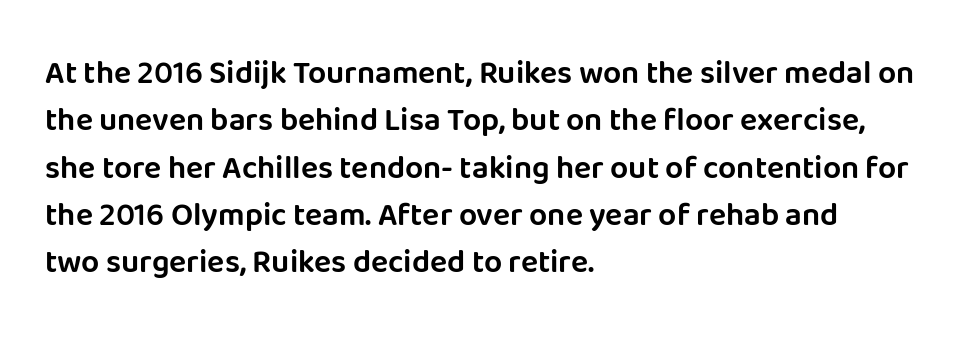
The image shows 32 px sans-serif type, upright; set left-aligned, normal line spacing (1.48x), normal letter spacing, not underlined; low stroke contrast and a large x-height.
